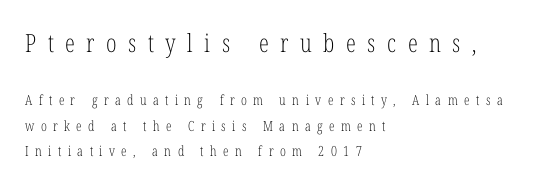
{"italic": "no", "bold": "no", "underline": "no", "align": "left", "line_spacing_ratio": 1.82, "letter_spacing": "wide", "letter_spacing_em": 0.46, "larger_block": "first", "size_ratio": 1.79, "glyph_px": 25}
